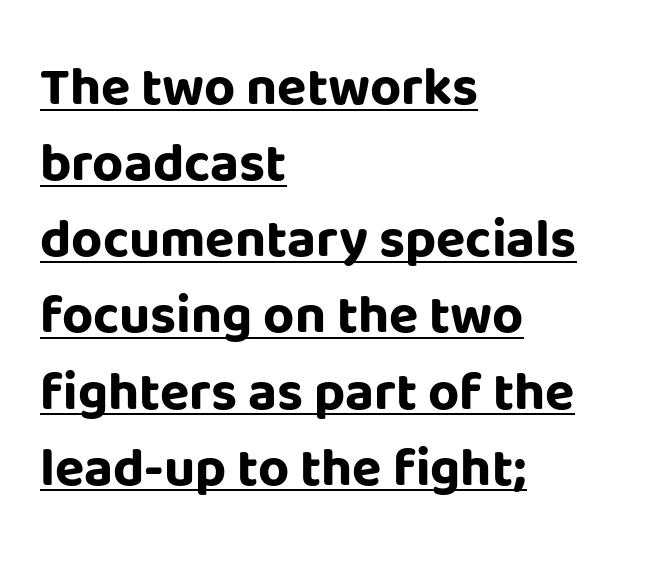
{"serif": "no", "italic": "no", "bold": "yes", "weight": "bold", "width": "normal", "stroke_contrast": "low", "x_height": "large", "monospaced": "no", "underline": "yes", "align": "left", "line_spacing": "normal", "line_spacing_ratio": 1.41, "letter_spacing": "normal", "letter_spacing_em": 0.0, "glyph_px": 54}
